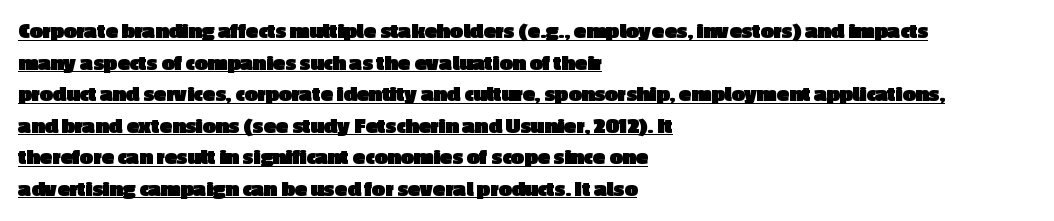
{"italic": "no", "bold": "yes", "underline": "yes", "align": "left", "line_spacing": "normal", "line_spacing_ratio": 1.37, "letter_spacing": "normal", "letter_spacing_em": 0.0, "glyph_px": 23}
